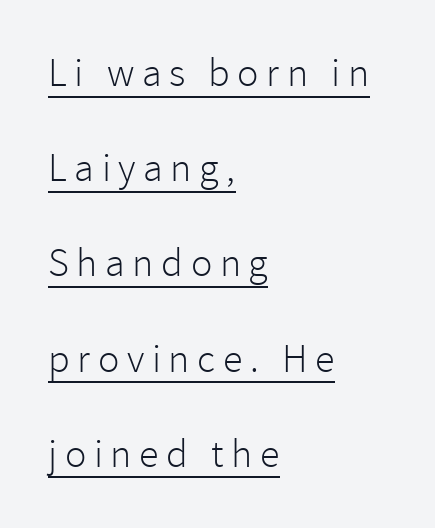
The image shows 40 px light sans-serif type, upright; set left-aligned, loose line spacing (2.38x), underlined; low stroke contrast and a medium x-height.
